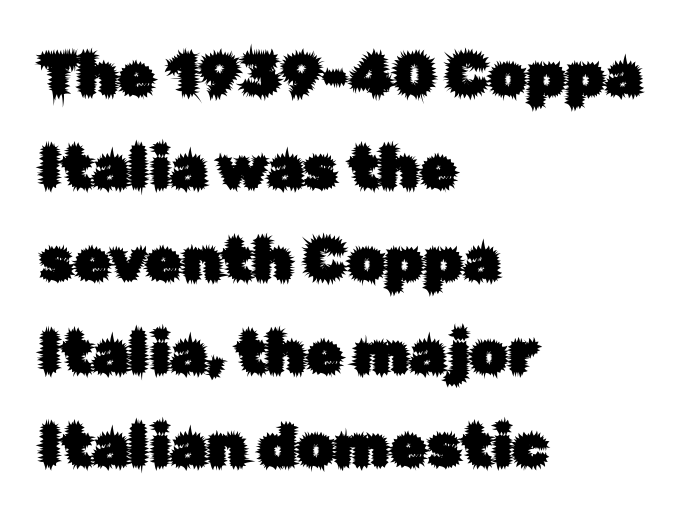
The image shows 59 px sans-serif type, upright; set left-aligned, normal line spacing (1.57x), normal letter spacing, not underlined; low stroke contrast and a medium x-height.
